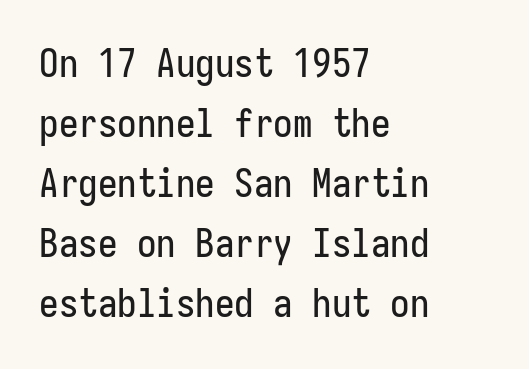
{"serif": "no", "italic": "no", "width": "condensed", "stroke_contrast": "low", "x_height": "medium", "underline": "no", "align": "left", "line_spacing": "normal", "line_spacing_ratio": 1.54, "letter_spacing": "normal", "letter_spacing_em": 0.0, "glyph_px": 39}
